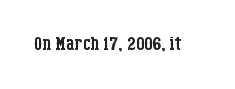
Q: Is the text bold? A: No.
Q: Is the text italic (slanted)? A: No, it is upright.
Q: Is the text underlined? A: No.
Q: Is the spacing between letters normal or unusually wide? A: Normal.
